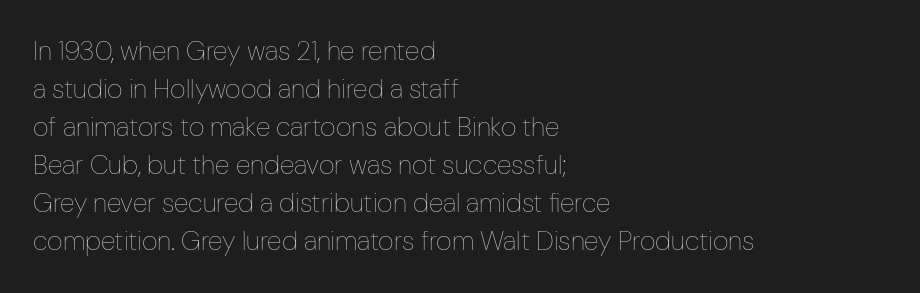
The designer left line spacing at the default. A classic flush-left, rag-right setting is used for this passage. The font sits on the lighter half of the weight spectrum, regular included. The letters stand straight up with perfectly vertical stems. No word sits above an underline.
